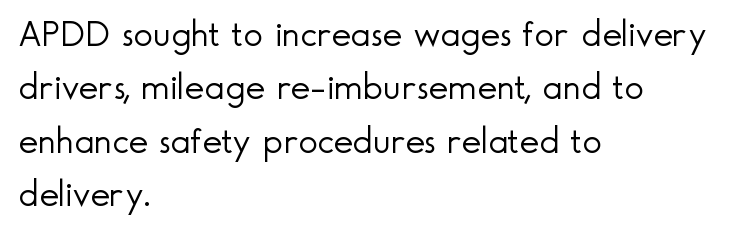
The image shows 37 px light sans-serif type, upright; set left-aligned, normal line spacing (1.44x), normal letter spacing, not underlined; a small x-height.
